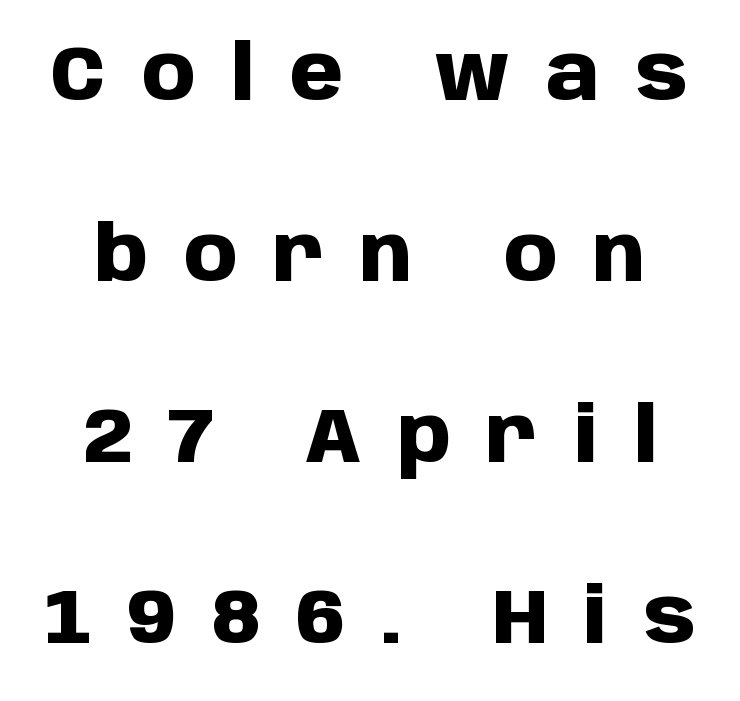
Q: Is the text bold? A: Yes.
Q: Is the text italic (slanted)? A: No, it is upright.
Q: Is the typeface a serif or a sans-serif typeface? A: Sans-serif.
Q: Is the text underlined? A: No.
Q: Is the spacing between letters normal or unusually wide? A: Unusually wide.
Q: Is the spacing between lines tight, normal or loose? A: Loose.
Q: Width (condensed, normal, or wide)? A: Normal.
Q: Stroke contrast? A: Low.
Q: x-height? A: Large.
Q: Monospaced? A: No.
